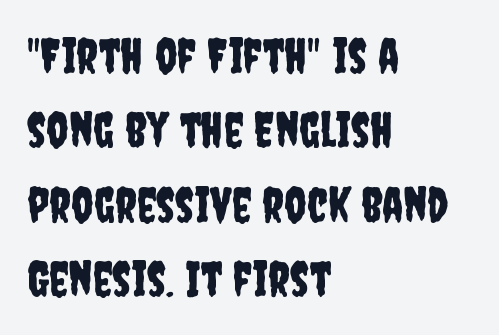
{"serif": "no", "italic": "no", "width": "condensed", "stroke_contrast": "low", "x_height": "large", "monospaced": "no", "underline": "no", "align": "left", "line_spacing": "normal", "line_spacing_ratio": 1.55, "letter_spacing": "normal", "letter_spacing_em": 0.0, "glyph_px": 48}
